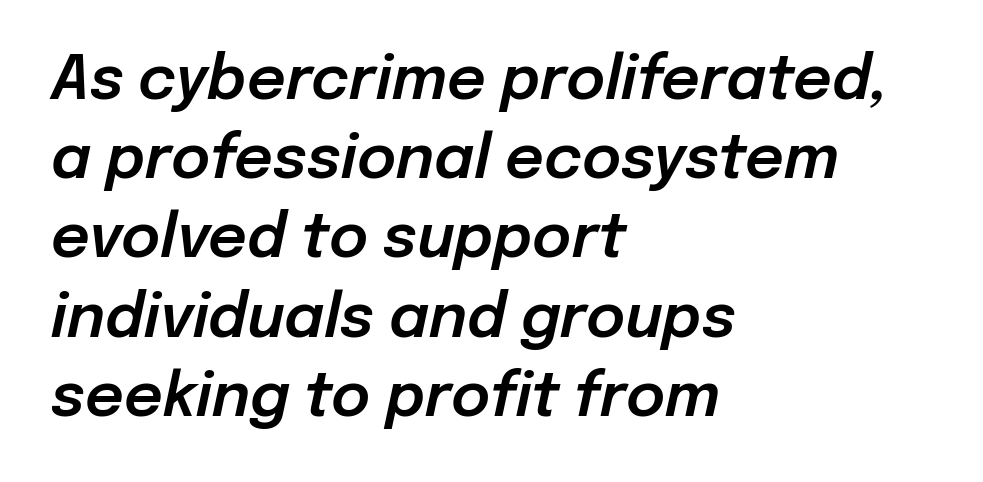
These lines keep a tight, regular rhythm from letter to letter. Emphasis-style slanted type is in use. Character widths vary here, with narrow letters taking less room than wide ones. Visually the block forms a straight wall on the left and a jagged coastline on the right. Rows of type keep a routine distance in the vertical direction.
